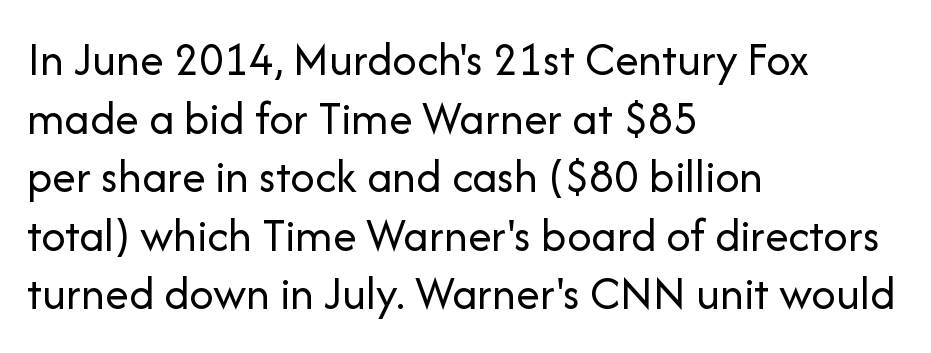
The image shows 48 px regular-weight sans-serif type, upright; set left-aligned, line spacing 1.22x, normal letter spacing, not underlined; low stroke contrast and a medium x-height.
